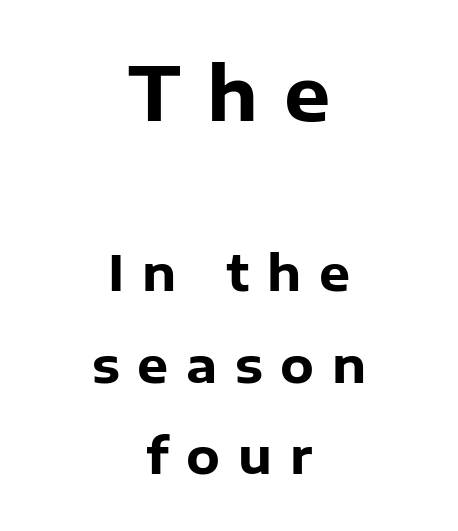
Q: Is the text bold? A: Yes.
Q: Is the text italic (slanted)? A: No, it is upright.
Q: Is the typeface a serif or a sans-serif typeface? A: Sans-serif.
Q: Is the text underlined? A: No.
Q: How is the paragraph aligned? A: Centered.
Q: Is the spacing between letters normal or unusually wide? A: Unusually wide.
Q: Which block of text is set in a larger size, the first (top) or the second (bottom)? A: The first (top) one.
Q: Width (condensed, normal, or wide)? A: Normal.
Q: Stroke contrast? A: Low.
Q: x-height? A: Medium.
Q: Monospaced? A: No.
